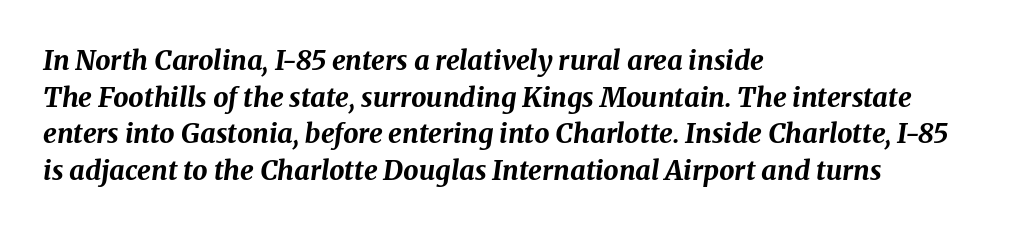
An italicized treatment has been applied to the whole sample. Vertical spacing — default. Reading down the block, your eye returns to a fixed left position each line. The gaps between neighbouring characters are ordinary and unremarkable.
